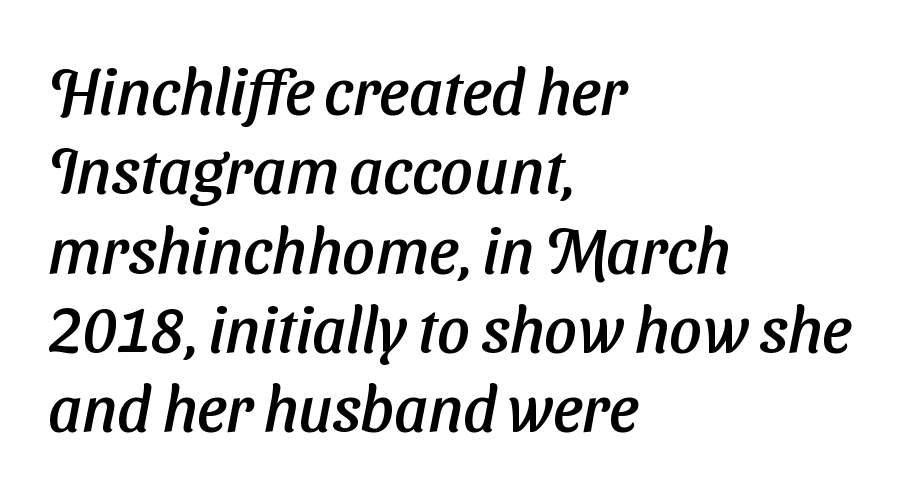
Each letter's strokes conclude bluntly, with no projecting serifs. Each line starts at the same left margin while the right side varies. These lines are rendered in a variable-pitch font. The letters sit at their default tracking, neither squeezed nor spread. Anything drawn beneath the words? Only blank space.
